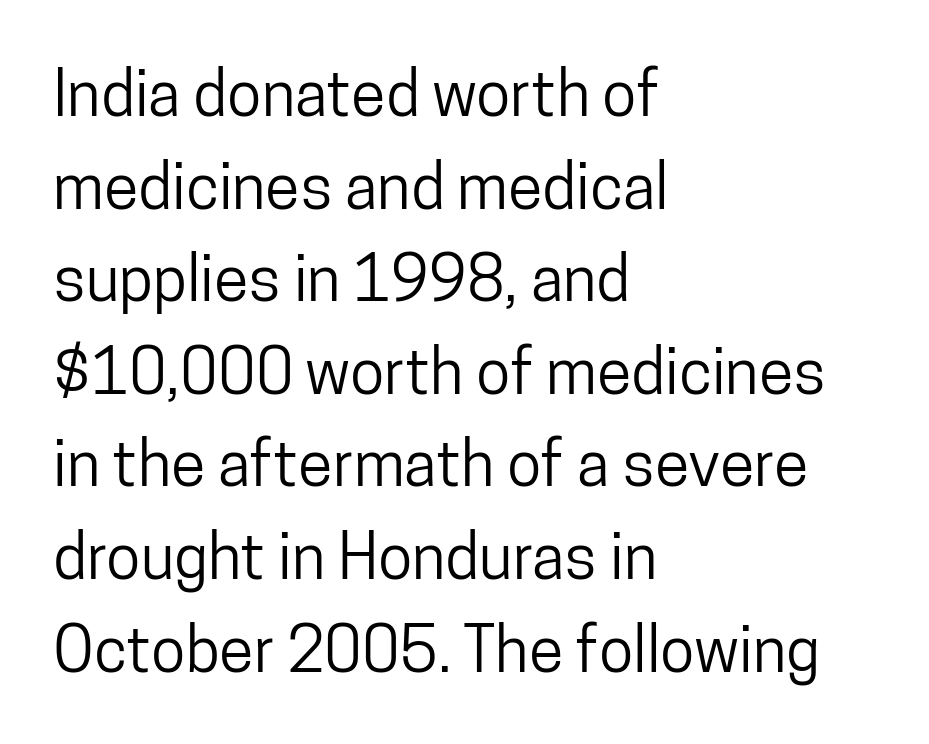
Q: Is the text italic (slanted)? A: No, it is upright.
Q: Is the typeface a serif or a sans-serif typeface? A: Sans-serif.
Q: Is the text underlined? A: No.
Q: How is the paragraph aligned? A: Left-aligned.
Q: Is the spacing between letters normal or unusually wide? A: Normal.
Q: Is the spacing between lines tight, normal or loose? A: Normal.
Q: Width (condensed, normal, or wide)? A: Condensed.
Q: Stroke contrast? A: Low.
Q: x-height? A: Medium.
Q: Monospaced? A: No.
